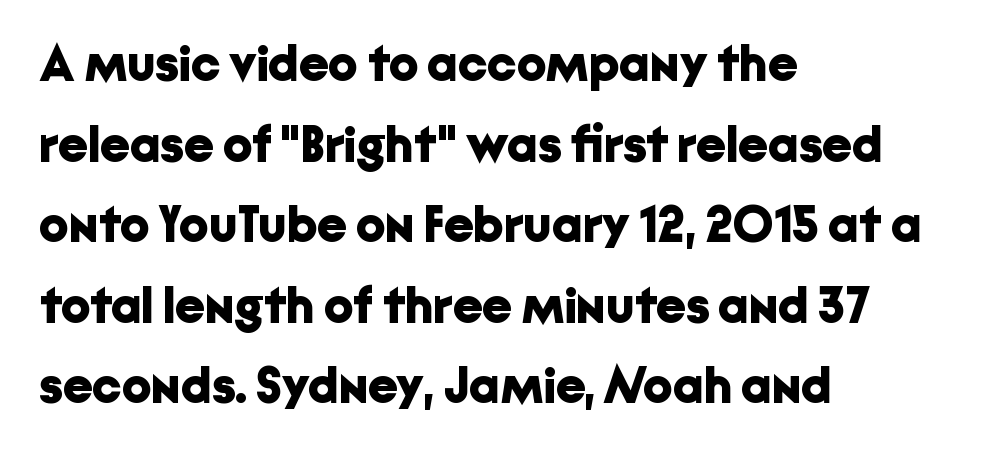
{"serif": "no", "italic": "no", "bold": "yes", "weight": "bold", "width": "normal", "stroke_contrast": "low", "x_height": "medium", "monospaced": "no", "underline": "no", "align": "left", "line_spacing": "normal", "line_spacing_ratio": 1.55, "letter_spacing": "normal", "letter_spacing_em": 0.0, "glyph_px": 52}
